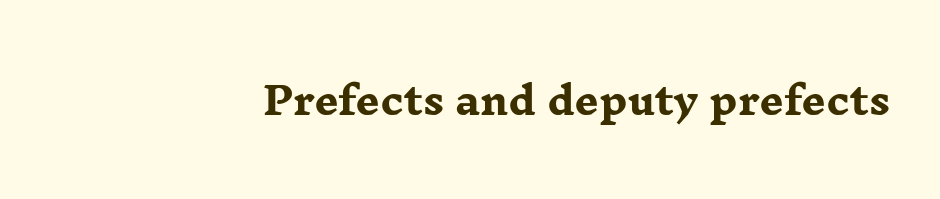
The image shows 38 px heavy, wide serif type, upright; set right-aligned, normal letter spacing, not underlined; low stroke contrast and a medium x-height.
